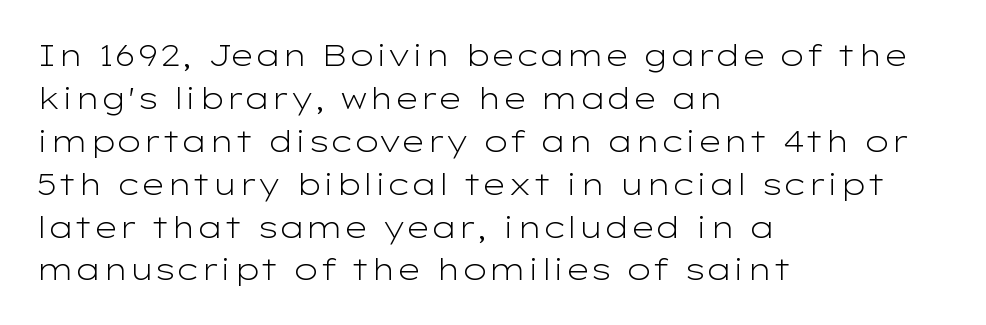
Q: Is the text bold? A: No.
Q: Is the text italic (slanted)? A: No, it is upright.
Q: Is the typeface a serif or a sans-serif typeface? A: Sans-serif.
Q: Is the text underlined? A: No.
Q: How is the paragraph aligned? A: Left-aligned.
Q: Is the spacing between letters normal or unusually wide? A: Normal.
Q: Is the spacing between lines tight, normal or loose? A: Normal.
Q: Width (condensed, normal, or wide)? A: Wide.
Q: Stroke contrast? A: Low.
Q: x-height? A: Medium.
Q: Monospaced? A: No.
